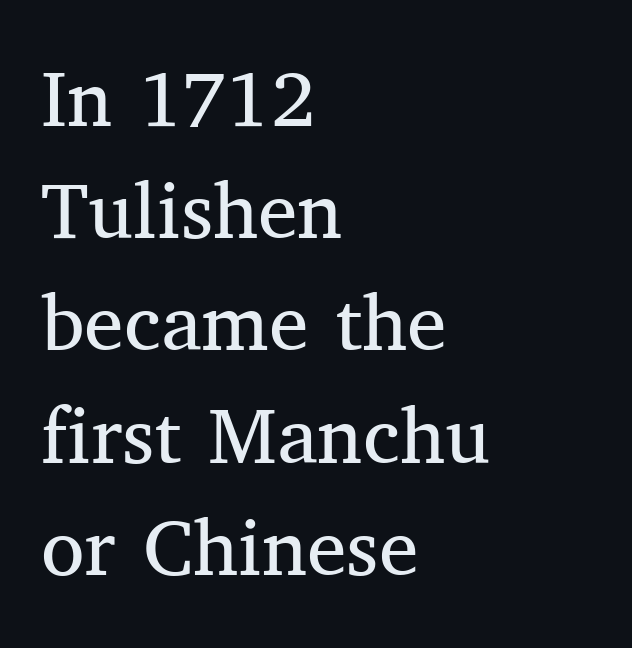
Q: Is the text bold? A: No.
Q: Is the text italic (slanted)? A: No, it is upright.
Q: Is the typeface a serif or a sans-serif typeface? A: Serif.
Q: Is the text underlined? A: No.
Q: How is the paragraph aligned? A: Left-aligned.
Q: Is the spacing between letters normal or unusually wide? A: Normal.
Q: Is the spacing between lines tight, normal or loose? A: Normal.
Q: Width (condensed, normal, or wide)? A: Normal.
Q: Stroke contrast? A: Medium.
Q: x-height? A: Medium.
Q: Monospaced? A: No.
